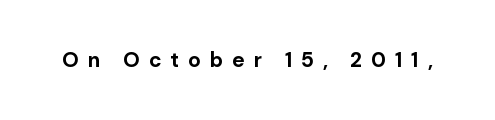
Q: Is the text bold? A: Yes.
Q: Is the text italic (slanted)? A: No, it is upright.
Q: Is the text underlined? A: No.
Q: Is the spacing between letters normal or unusually wide? A: Unusually wide.
